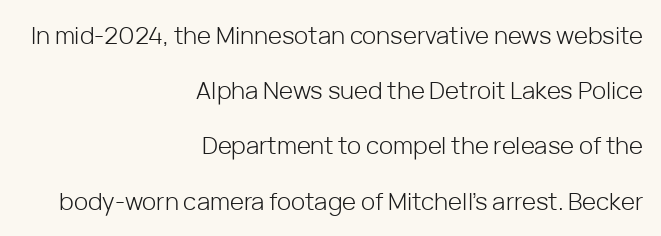
{"italic": "no", "bold": "no", "underline": "no", "align": "right", "line_spacing": "loose", "line_spacing_ratio": 2.3, "letter_spacing": "normal", "letter_spacing_em": 0.0, "glyph_px": 24}
